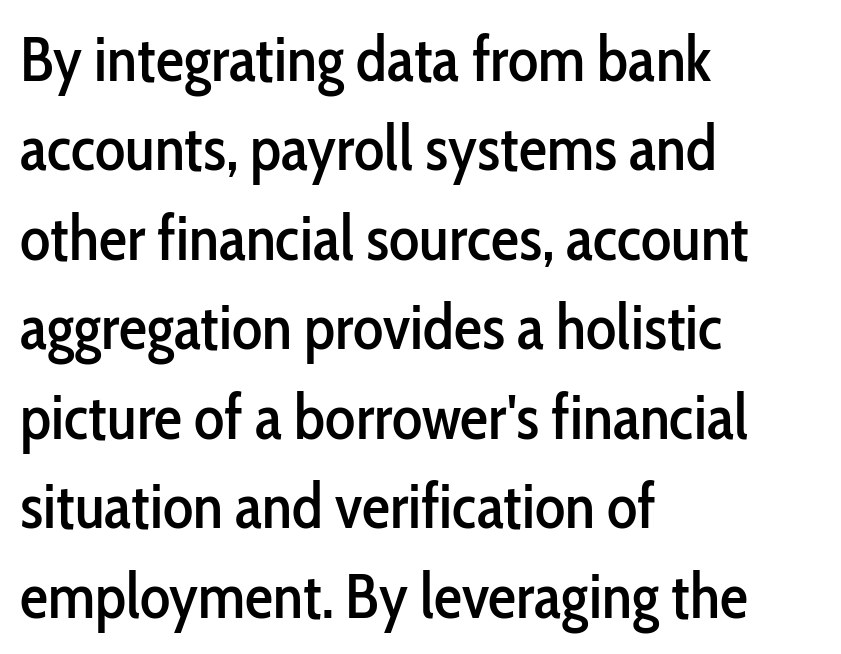
Q: Is the text italic (slanted)? A: No, it is upright.
Q: Is the typeface a serif or a sans-serif typeface? A: Sans-serif.
Q: Is the text underlined? A: No.
Q: How is the paragraph aligned? A: Left-aligned.
Q: Is the spacing between letters normal or unusually wide? A: Normal.
Q: Is the spacing between lines tight, normal or loose? A: Normal.
Q: Width (condensed, normal, or wide)? A: Condensed.
Q: Stroke contrast? A: Low.
Q: x-height? A: Medium.
Q: Monospaced? A: No.
